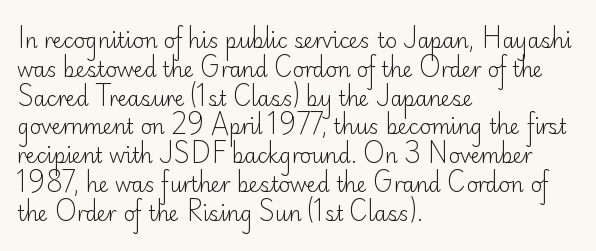
Q: Is the text bold? A: No.
Q: Is the text italic (slanted)? A: No, it is upright.
Q: Is the text underlined? A: No.
Q: How is the paragraph aligned? A: Left-aligned.
Q: Is the spacing between letters normal or unusually wide? A: Normal.
Q: Is the spacing between lines tight, normal or loose? A: Normal.
